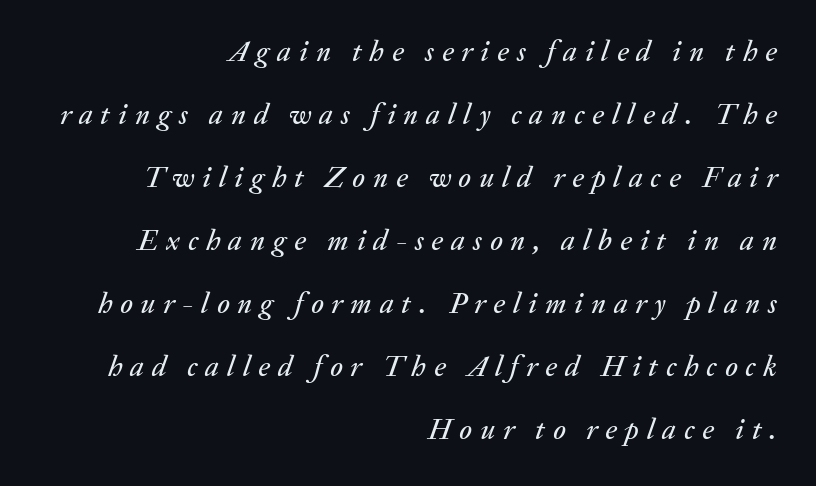
{"italic": "yes", "lean": "right", "slant_degrees": 20, "width": "normal", "stroke_contrast": "medium", "x_height": "medium", "monospaced": "no", "underline": "no", "align": "right", "line_spacing": "loose", "line_spacing_ratio": 2.17, "letter_spacing": "wide", "letter_spacing_em": 0.27, "glyph_px": 29}
